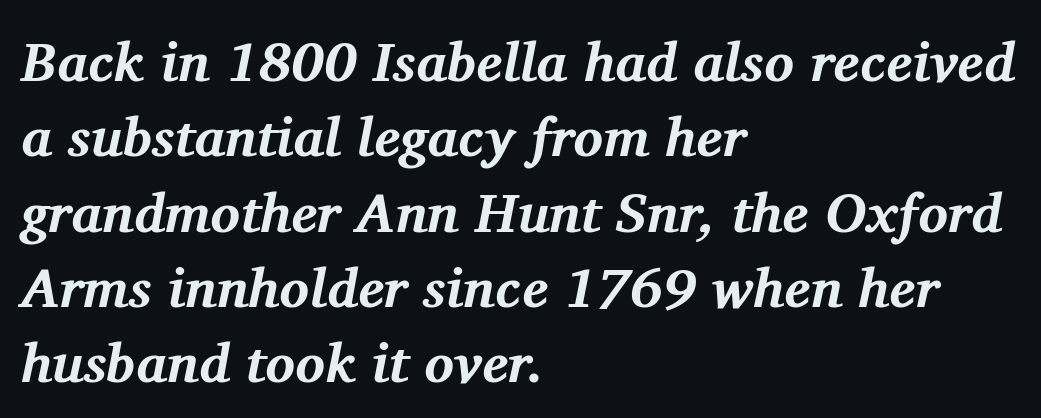
Tall strokes in this sample are angled rather than plumb. Check where the strokes stop: tiny serifs finish them off. Descenders hang freely into open space. Evenly set lines give the paragraph a standard silhouette. Visually the block forms a straight wall on the left and a jagged coastline on the right. Honestly, the letter spacing is just normal — you wouldn't notice it.
